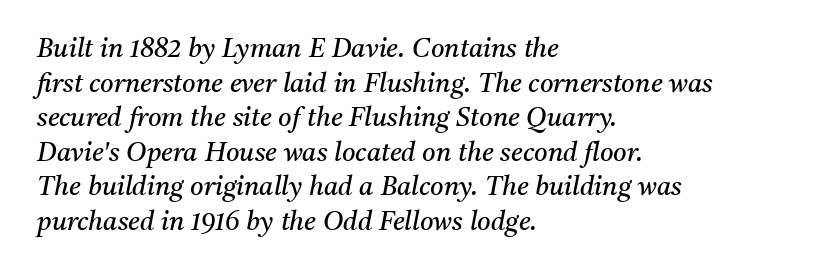
{"italic": "yes", "lean": "right", "slant_degrees": 11, "bold": "no", "underline": "no", "align": "left", "line_spacing": "normal", "line_spacing_ratio": 1.33, "letter_spacing": "normal", "letter_spacing_em": 0.0, "glyph_px": 26}
